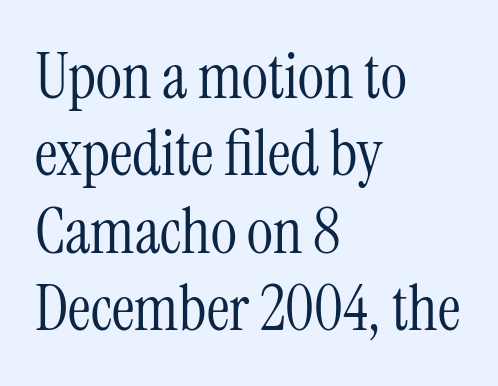
Line beginnings align vertically; line endings do not. The axis of the letterforms is exactly vertical. Unbolded letterforms with no extra heft. Descenders hang freely into open space. Do the characters align in a grid? No, the font is proportional. No extra tracking has been applied to these lines.
